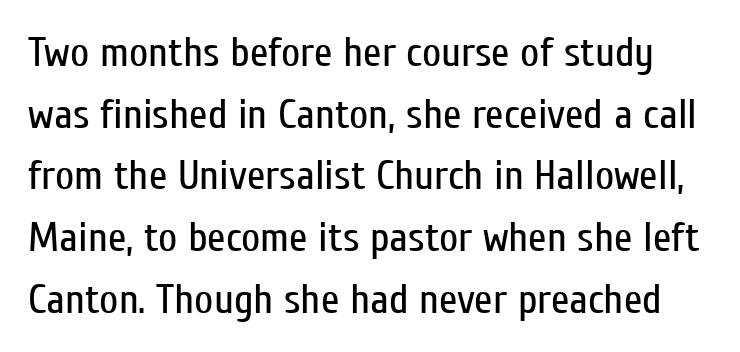
The image shows 42 px regular-weight, condensed sans-serif type, upright; set normal line spacing (1.47x), normal letter spacing, not underlined; low stroke contrast and a medium x-height.
